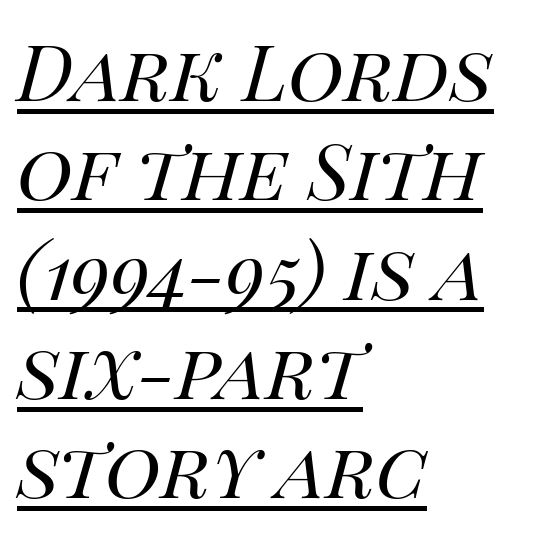
All the whitespace from short lines collects on the right. This sample has the flowing, uneven cadence of proportional lettering. These lines were composed using italics. Caption: standard tracking, unaltered.
